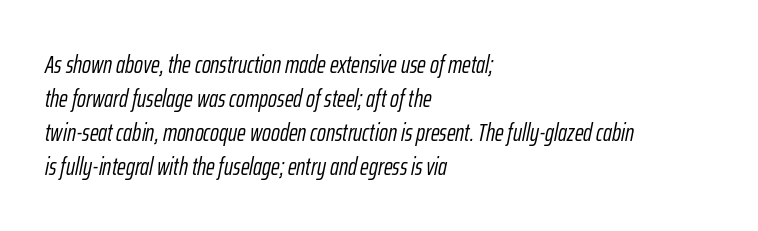
This block has exactly the height ordinary leading produces. Designer's note — italics engaged. This rendering uses left alignment, leaving the right contour irregular. Descenders hang freely into open space. Weight: regular or lighter.
